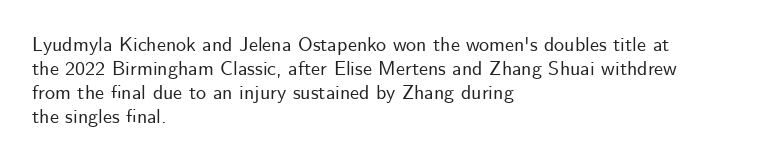
Q: Is the text italic (slanted)? A: No, it is upright.
Q: Is the text underlined? A: No.
Q: How is the paragraph aligned? A: Left-aligned.
Q: Is the spacing between letters normal or unusually wide? A: Normal.
